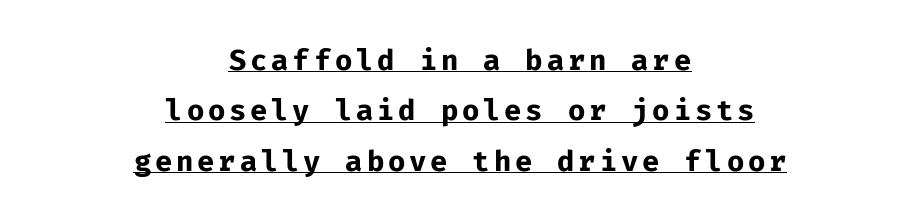
{"serif": "no", "italic": "no", "bold": "yes", "weight": "bold", "width": "normal", "stroke_contrast": "low", "x_height": "medium", "monospaced": "yes", "underline": "yes", "align": "center", "line_spacing_ratio": 1.74, "glyph_px": 29}
